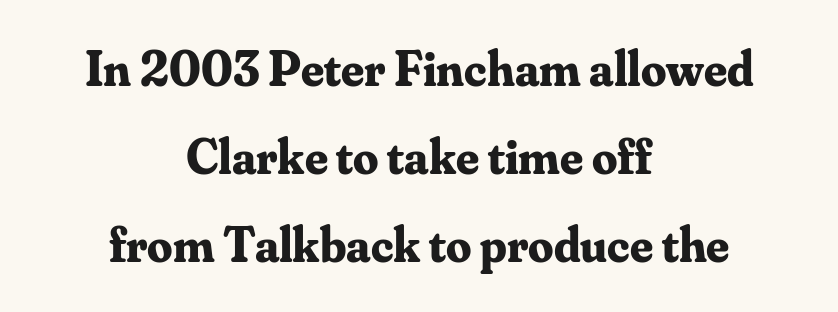
Q: Is the text bold? A: Yes.
Q: Is the text italic (slanted)? A: No, it is upright.
Q: Is the typeface a serif or a sans-serif typeface? A: Serif.
Q: Is the text underlined? A: No.
Q: How is the paragraph aligned? A: Centered.
Q: Is the spacing between letters normal or unusually wide? A: Normal.
Q: Width (condensed, normal, or wide)? A: Normal.
Q: Stroke contrast? A: Medium.
Q: x-height? A: Small.
Q: Monospaced? A: No.
